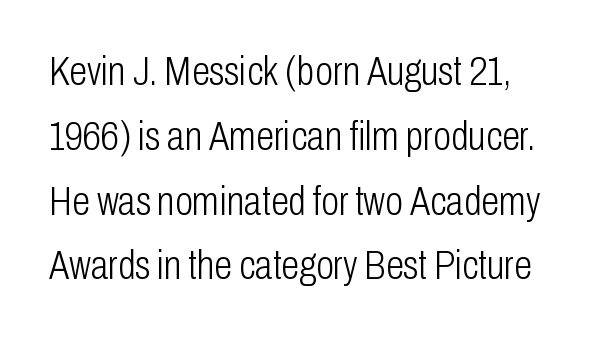
The image shows 41 px light, condensed sans-serif type, upright; set normal line spacing (1.58x), normal letter spacing, not underlined; low stroke contrast and a medium x-height.
